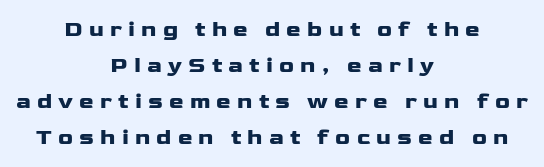
Q: Is the text bold? A: Yes.
Q: Is the text italic (slanted)? A: No, it is upright.
Q: Is the text underlined? A: No.
Q: How is the paragraph aligned? A: Centered.
Q: Is the spacing between letters normal or unusually wide? A: Unusually wide.
Q: Is the spacing between lines tight, normal or loose? A: Normal.
